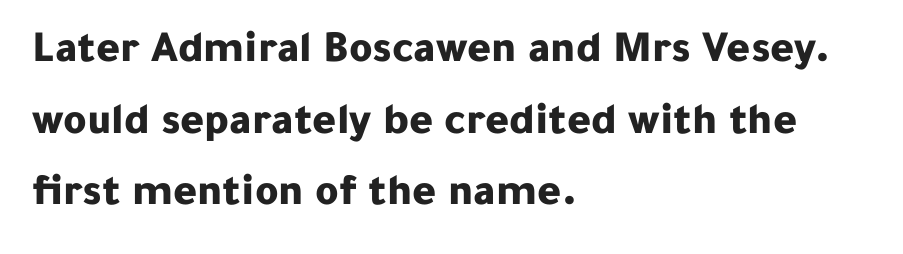
The image shows 45 px bold sans-serif type, upright; set left-aligned, normal line spacing (1.59x), normal letter spacing, not underlined; low stroke contrast and a medium x-height.
